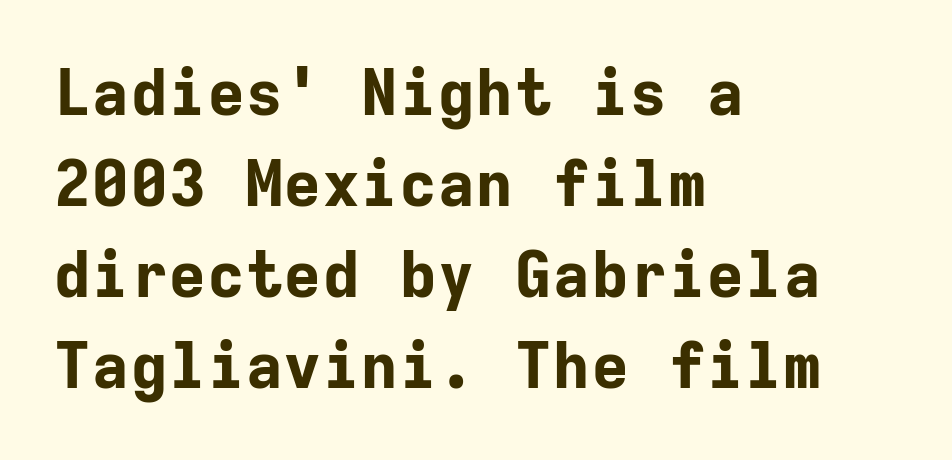
Q: Is the text bold? A: Yes.
Q: Is the text italic (slanted)? A: No, it is upright.
Q: Is the typeface a serif or a sans-serif typeface? A: Sans-serif.
Q: Is the text underlined? A: No.
Q: How is the paragraph aligned? A: Left-aligned.
Q: Is the spacing between letters normal or unusually wide? A: Normal.
Q: Is the spacing between lines tight, normal or loose? A: Normal.
Q: Width (condensed, normal, or wide)? A: Normal.
Q: Stroke contrast? A: Low.
Q: x-height? A: Medium.
Q: Monospaced? A: Yes.
